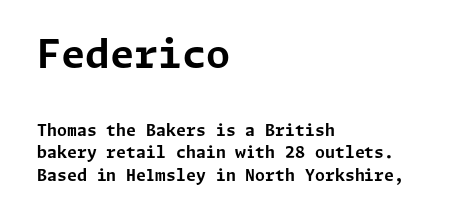
{"serif": "no", "italic": "no", "bold": "yes", "weight": "bold", "width": "normal", "stroke_contrast": "low", "x_height": "medium", "underline": "no", "align": "left", "line_spacing": "normal", "line_spacing_ratio": 1.4, "letter_spacing": "normal", "letter_spacing_em": 0.0, "larger_block": "first", "size_ratio": 2.44, "glyph_px": 39}
